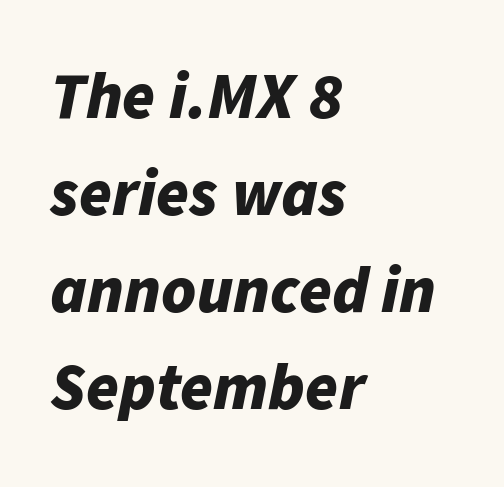
This block has exactly the height ordinary leading produces. The rendering uses a bold face; every stroke is thick and dark. This sample uses an oblique cut, with every glyph tilted off the vertical. If you drew a ruler down the left edge, every line would touch it.
